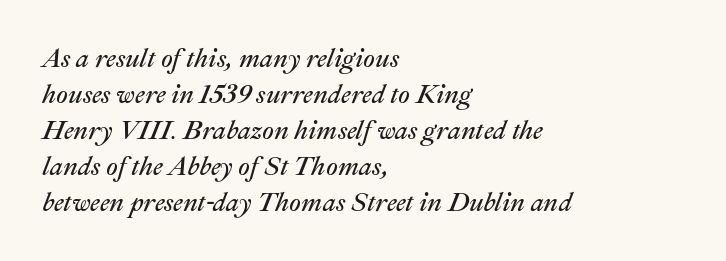
{"italic": "yes", "lean": "right", "slant_degrees": 22, "bold": "no", "underline": "no", "align": "left", "line_spacing": "normal", "line_spacing_ratio": 1.38, "letter_spacing": "normal", "letter_spacing_em": 0.0, "glyph_px": 26}
